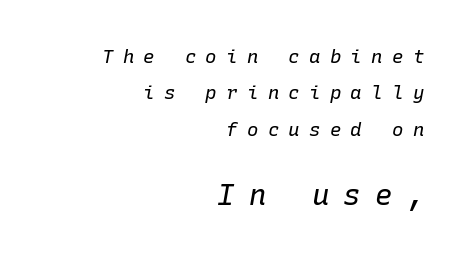
{"italic": "yes", "lean": "right", "slant_degrees": 10, "bold": "no", "weight": "regular", "width": "normal", "stroke_contrast": "low", "x_height": "medium", "monospaced": "yes", "underline": "no", "align": "right", "line_spacing": "loose", "line_spacing_ratio": 1.92, "letter_spacing": "wide", "letter_spacing_em": 0.49, "larger_block": "second", "size_ratio": 1.53, "glyph_px": 29}
